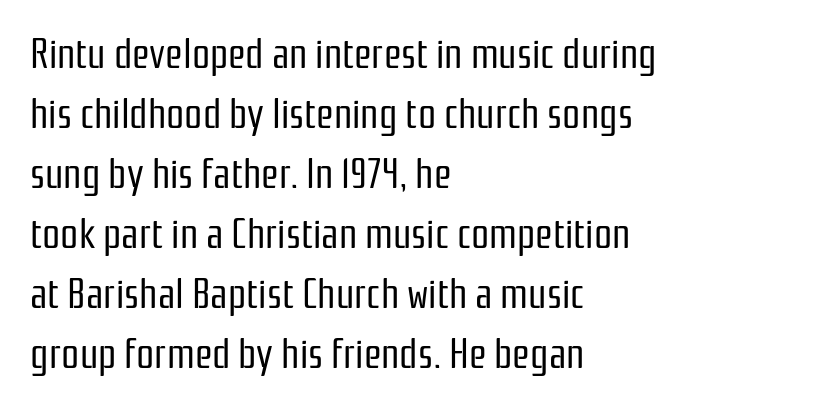
The image shows 40 px regular-weight, condensed sans-serif type, upright; set left-aligned, normal line spacing (1.5x), normal letter spacing, not underlined; low stroke contrast and a medium x-height.
